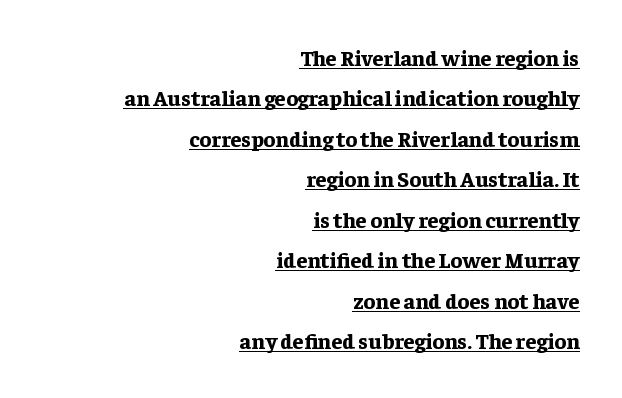
The image shows 22 px bold type, upright; set right-aligned, line spacing 1.84x, normal letter spacing, underlined.
